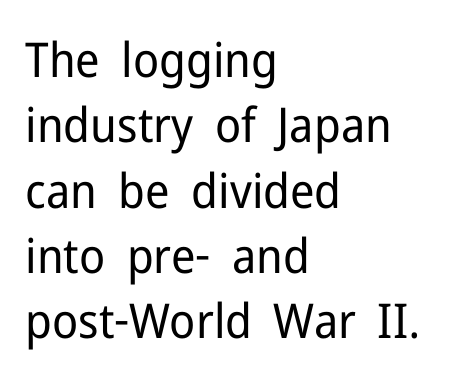
{"serif": "no", "italic": "no", "bold": "no", "weight": "regular", "width": "normal", "stroke_contrast": "low", "x_height": "medium", "monospaced": "no", "underline": "no", "align": "left", "line_spacing": "normal", "line_spacing_ratio": 1.36, "letter_spacing": "normal", "letter_spacing_em": 0.0, "glyph_px": 48}
